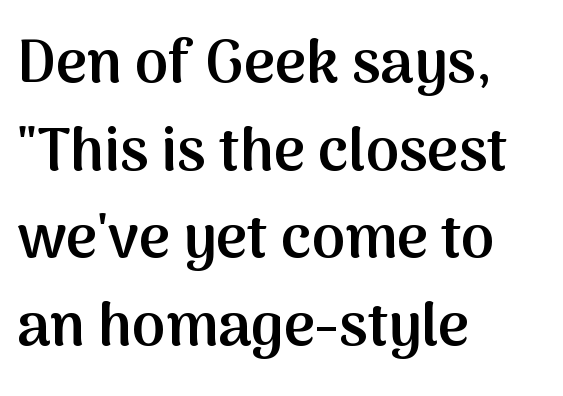
The text block is weighted toward the left margin, trailing off unevenly rightward. This sample keeps an unexceptional amount of space between lines. The area under the type is left untouched. Varying glyph widths throughout — classic text-font behaviour. Characters remain perfectly vertical along every line.
